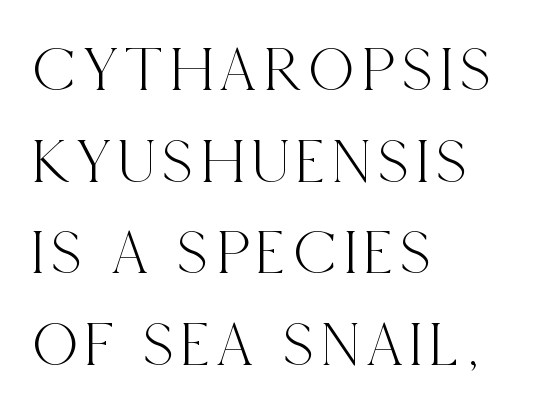
In CSS terms this would be text-align: left. Is there much room between lines? A standard amount, neither cramped nor airy. When letters stand straight like this, we call the style roman or upright. The rendering uses natural spacing where letterforms have individual widths. Only glyphs here, with clear space below each row. Little horizontal feet cap the strokes, marking this as serif type.
